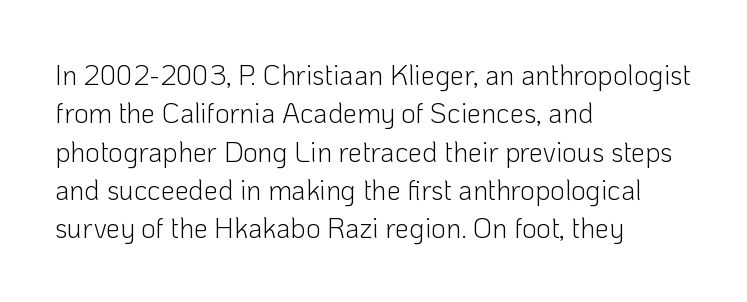
Casual observation: everything's shoved over to the left. Stroke mass is kept to a normal reading level or below. The letterforms sit shoulder to shoulder at normal distance. How would I describe the line gaps? Plain and ordinary. A roman cut, with each character standing at attention. Do the characters align in a grid? No, the font is proportional.
